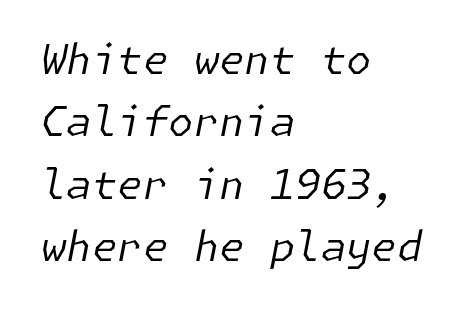
The image shows 41 px regular-weight type, italic (leaning right); set left-aligned, normal line spacing (1.52x), normal letter spacing, not underlined; low stroke contrast and a medium x-height.
